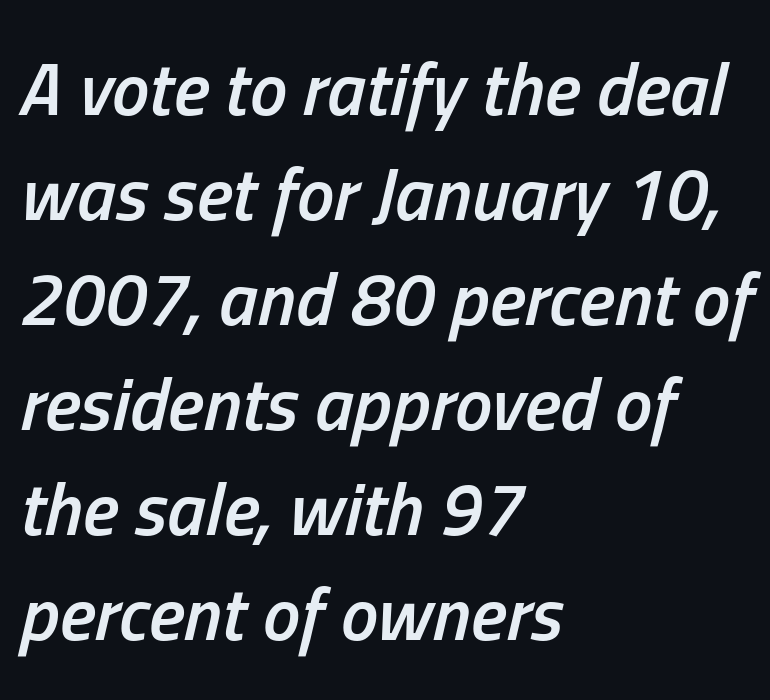
{"italic": "yes", "lean": "right", "slant_degrees": 13, "bold": "semi", "weight": "semibold", "width": "condensed", "stroke_contrast": "low", "x_height": "medium", "monospaced": "no", "underline": "no", "align": "left", "line_spacing": "normal", "line_spacing_ratio": 1.4, "letter_spacing": "normal", "letter_spacing_em": 0.0, "glyph_px": 75}
